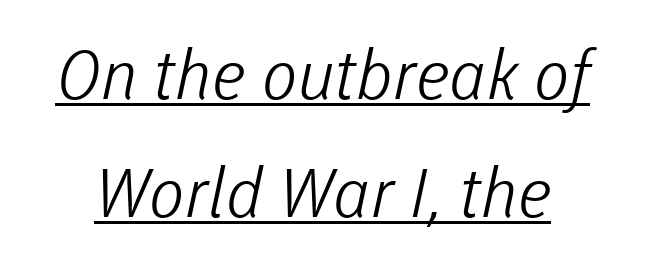
Q: Is the text bold? A: No.
Q: Is the typeface a serif or a sans-serif typeface? A: Sans-serif.
Q: Is the text underlined? A: Yes.
Q: Is the spacing between letters normal or unusually wide? A: Normal.
Q: Width (condensed, normal, or wide)? A: Normal.
Q: Stroke contrast? A: Low.
Q: x-height? A: Medium.
Q: Monospaced? A: No.
